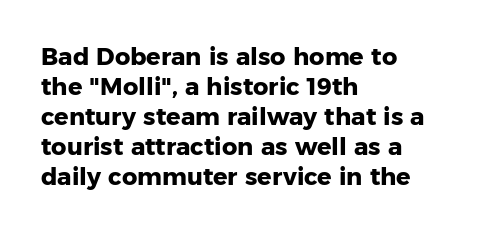
Q: Is the text bold? A: Yes.
Q: Is the text italic (slanted)? A: No, it is upright.
Q: Is the text underlined? A: No.
Q: How is the paragraph aligned? A: Left-aligned.
Q: Is the spacing between letters normal or unusually wide? A: Normal.
Q: Is the spacing between lines tight, normal or loose? A: Normal.
